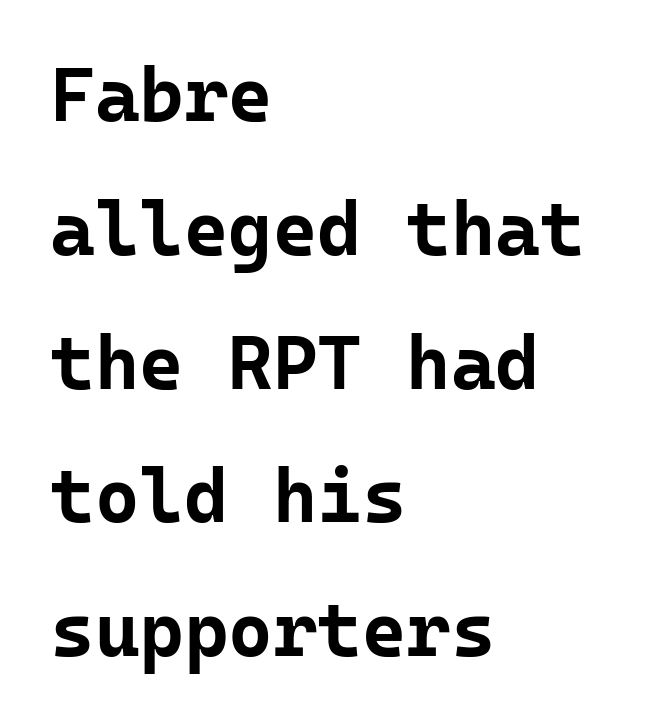
Q: Is the text bold? A: Yes.
Q: Is the text italic (slanted)? A: No, it is upright.
Q: Is the typeface a serif or a sans-serif typeface? A: Sans-serif.
Q: Is the text underlined? A: No.
Q: How is the paragraph aligned? A: Left-aligned.
Q: Is the spacing between letters normal or unusually wide? A: Normal.
Q: Width (condensed, normal, or wide)? A: Normal.
Q: Stroke contrast? A: Low.
Q: x-height? A: Medium.
Q: Monospaced? A: Yes.
